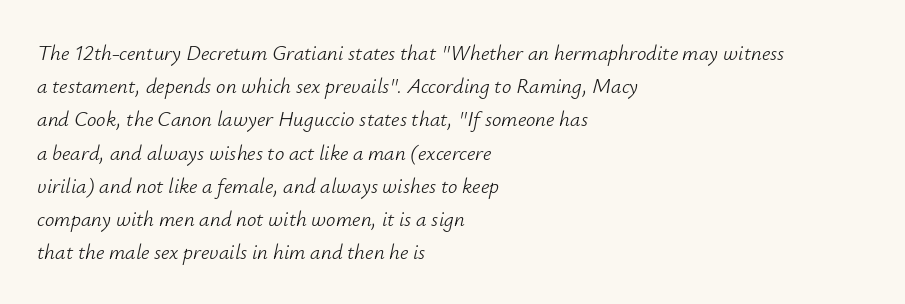
The typeface has the unassuming heft of standard copy or less. Inter-character spacing is left at the font's built-in metrics. Decoration check: the copy has no underline. Compared with a centered layout, this one pins lines to the left instead.
